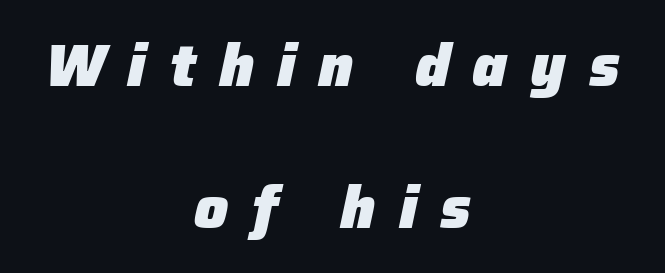
The image shows 60 px heavy type, italic (leaning right); set centered, loose line spacing (2.37x), unusually wide letter spacing (+0.38 em), not underlined; low stroke contrast and a medium x-height.
